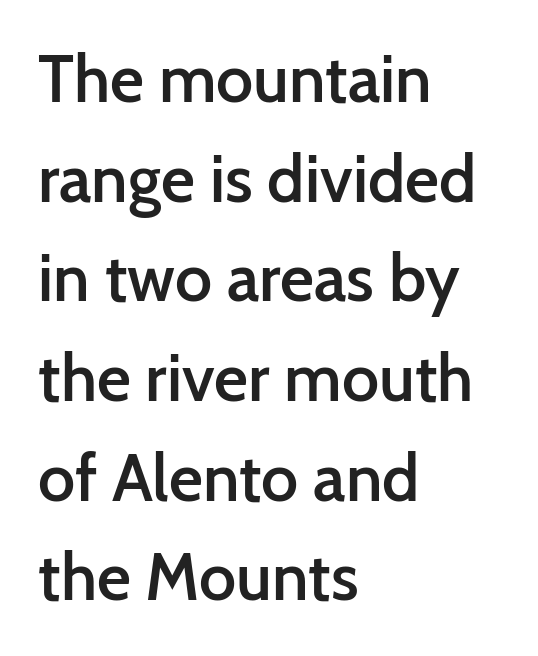
This rendering uses left alignment, leaving the right contour irregular. The face used here is proportionally spaced, like ordinary book or web type. A typesetter would mark this as roman, not italic. Short note: letters normally spaced.
